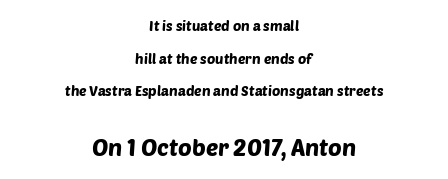
The image shows 23 px text type; set centered, loose line spacing (2.33x), normal letter spacing, not underlined; the second (bottom) block is 1.64x larger.
